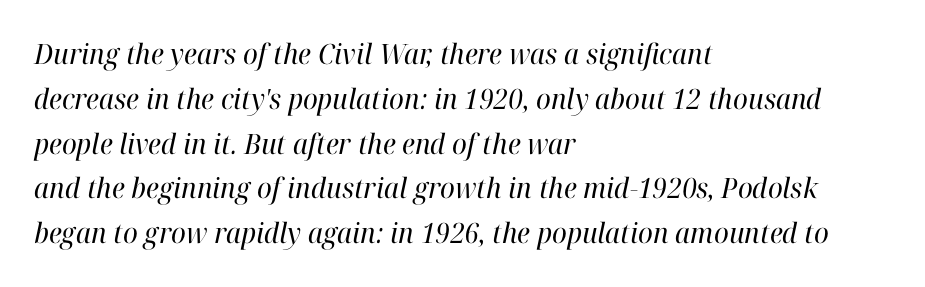
{"serif": "yes", "italic": "yes", "lean": "right", "slant_degrees": 12, "bold": "no", "weight": "regular", "width": "normal", "stroke_contrast": "high", "x_height": "medium", "monospaced": "no", "underline": "no", "align": "left", "line_spacing": "normal", "line_spacing_ratio": 1.6, "letter_spacing": "normal", "letter_spacing_em": 0.0, "glyph_px": 28}
